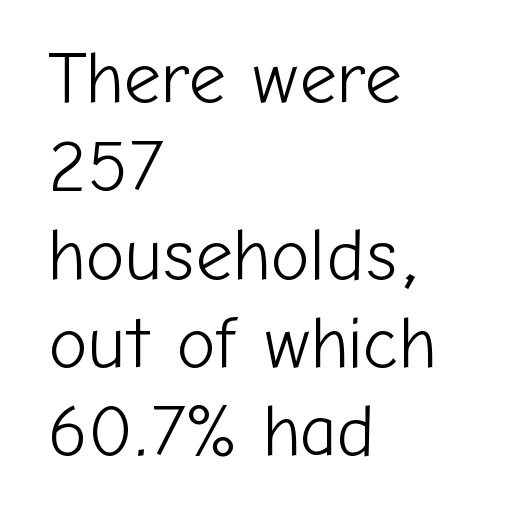
{"serif": "no", "italic": "no", "bold": "no", "weight": "light", "width": "normal", "stroke_contrast": "low", "x_height": "medium", "monospaced": "no", "underline": "no", "align": "left", "line_spacing_ratio": 1.21, "letter_spacing": "normal", "letter_spacing_em": 0.0, "glyph_px": 73}
